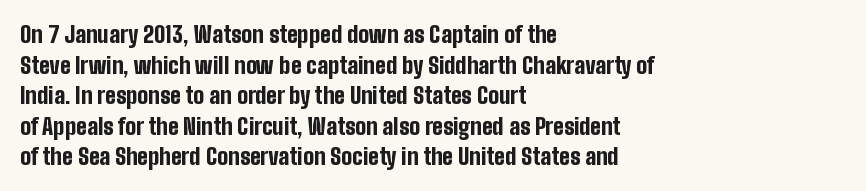
{"italic": "no", "bold": "yes", "underline": "no", "align": "left", "line_spacing": "normal", "line_spacing_ratio": 1.33, "letter_spacing": "normal", "letter_spacing_em": 0.0, "glyph_px": 23}
